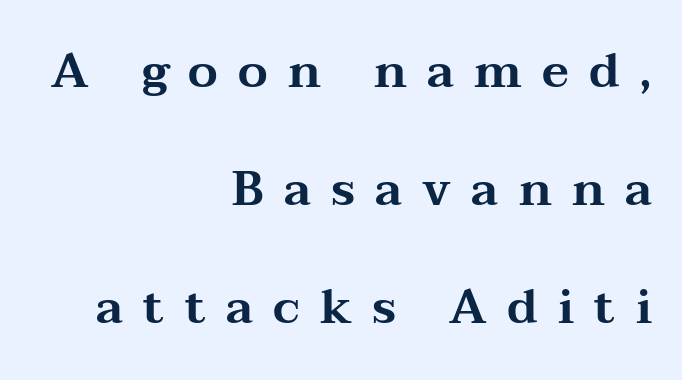
Successive baselines arrive slowly, with a big drop between each. Note: serifs present on the glyphs. The passage shown is typed in a proportional face where columns would drift. The passage is arranged like a letterhead date or caption credit — flush right. Check under the words: just untouched page. In terms of posture, this sample is upright.
